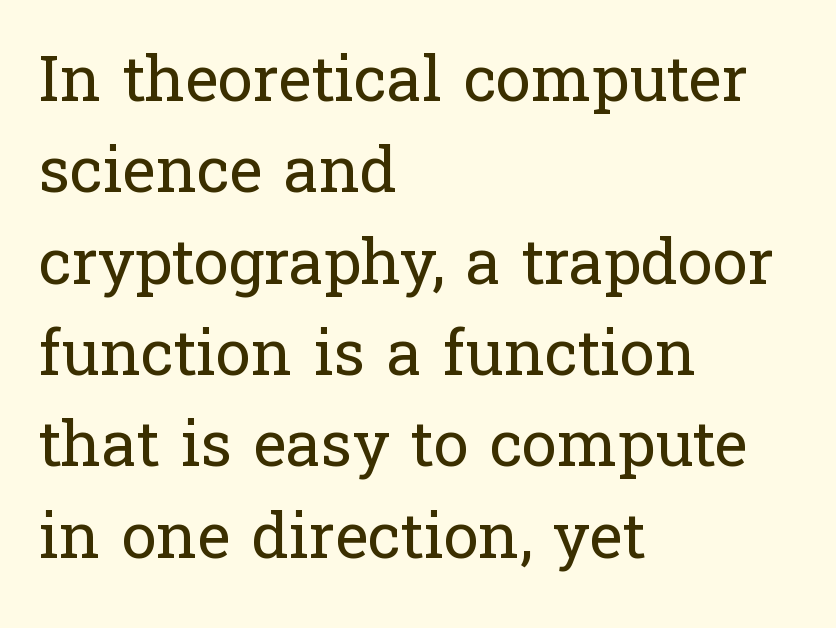
The image shows 63 px regular-weight serif type, upright; set left-aligned, normal line spacing (1.45x), normal letter spacing, not underlined; low stroke contrast and a medium x-height.
